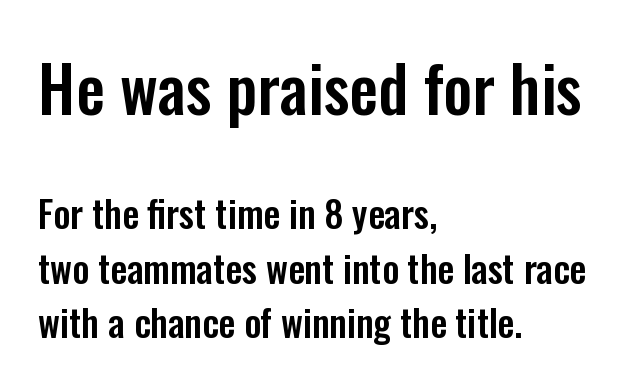
Q: Is the text italic (slanted)? A: No, it is upright.
Q: Is the typeface a serif or a sans-serif typeface? A: Sans-serif.
Q: Is the text underlined? A: No.
Q: How is the paragraph aligned? A: Left-aligned.
Q: Is the spacing between letters normal or unusually wide? A: Normal.
Q: Is the spacing between lines tight, normal or loose? A: Normal.
Q: Which block of text is set in a larger size, the first (top) or the second (bottom)? A: The first (top) one.
Q: Width (condensed, normal, or wide)? A: Condensed.
Q: Stroke contrast? A: Low.
Q: x-height? A: Medium.
Q: Monospaced? A: No.
